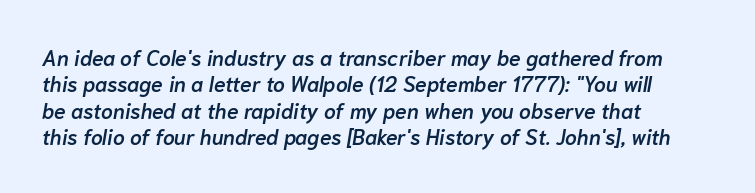
Every row of glyphs begins at an identical x-position on the left. A bare baseline throughout the passage. Line spacing here is normal. Caption: standard tracking, unaltered.
